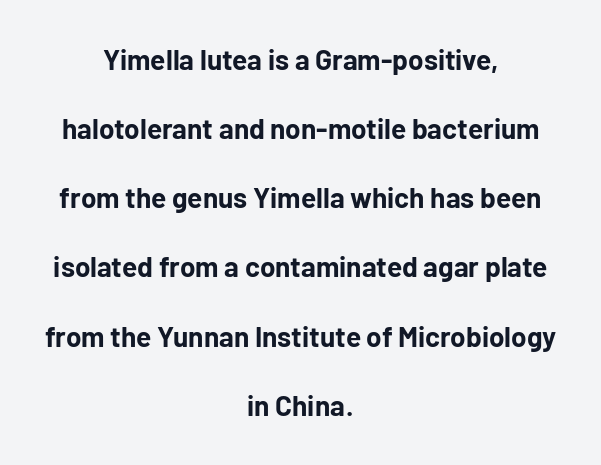
Q: Is the text bold? A: Yes.
Q: Is the text italic (slanted)? A: No, it is upright.
Q: Is the typeface a serif or a sans-serif typeface? A: Sans-serif.
Q: Is the text underlined? A: No.
Q: How is the paragraph aligned? A: Centered.
Q: Is the spacing between letters normal or unusually wide? A: Normal.
Q: Is the spacing between lines tight, normal or loose? A: Loose.
Q: Width (condensed, normal, or wide)? A: Normal.
Q: Stroke contrast? A: Low.
Q: x-height? A: Medium.
Q: Monospaced? A: No.
